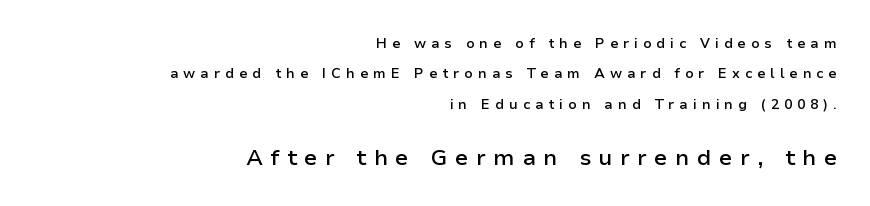
Teacher's note: observe the even right margin — that is flush-right alignment. Does the lettering tilt? It doesn't — this is upright. The letters are spread apart with noticeably loose tracking. Compare the two chunks: the lower has the greater cap height. Rows of type keep a wide berth in the vertical direction.
